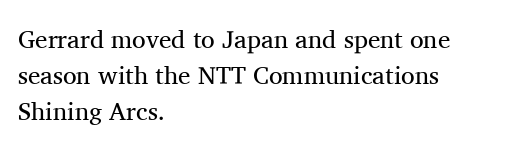
The image shows 25 px text type, upright; set left-aligned, normal line spacing (1.44x), normal letter spacing, not underlined.
